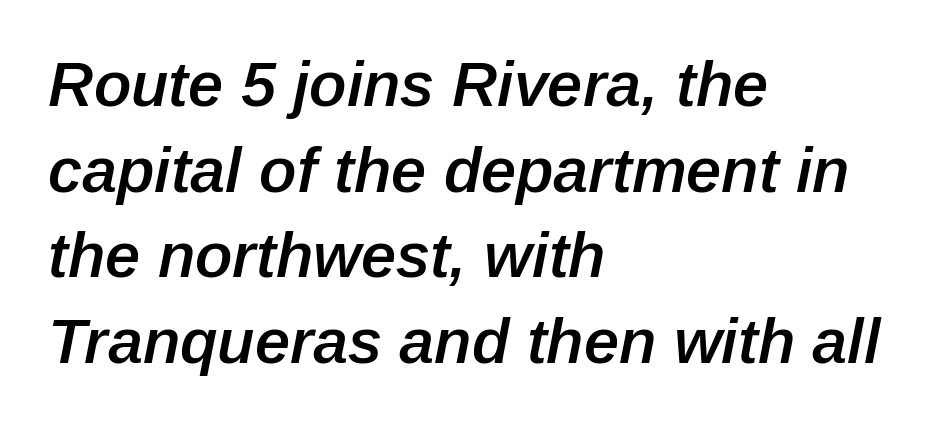
Proportional: the letters do not fall into vertical columns. Yep, that's italic — everything's leaning. The designer left line spacing at the default. Caption: multi-line text, flush left, ragged right. The passage shown is not underscored anywhere. The font is running at a semibold setting, under full bold.
